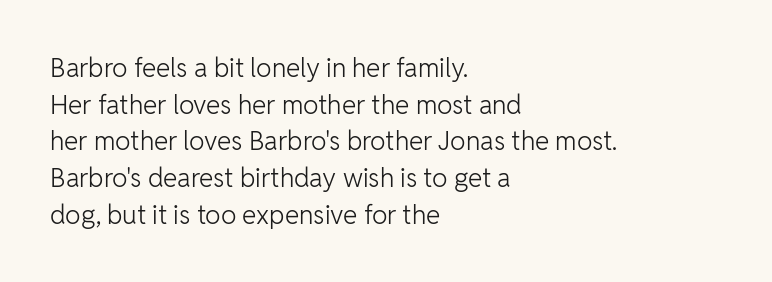
In CSS terms this would be text-align: left. The words here are not underlined. The font is comparable to plain body text, perhaps lighter. Every character sits straight up, as roman type does. The vertical gap from one line to the next is medium. Compared with typical body copy, the letter spacing here is the same.
